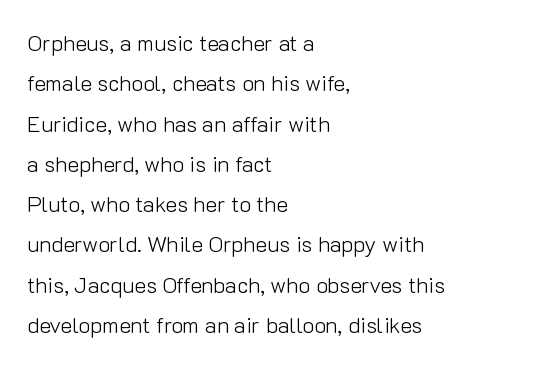
Nothing unusual about the tracking: characters are spaced as the font intends. A typesetter would mark this as roman, not italic. These lines stack with their left ends in a neat column. Rule under the text: the space is simply empty. Weight: in the light-to-regular range.
